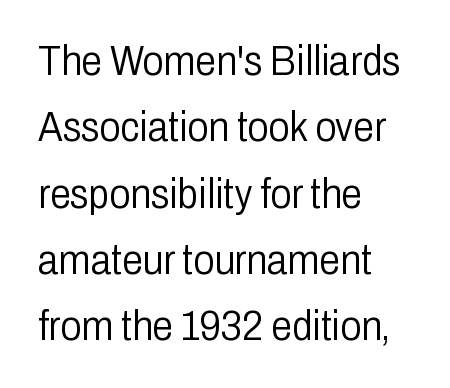
{"serif": "no", "italic": "no", "bold": "no", "weight": "light", "width": "condensed", "stroke_contrast": "low", "x_height": "medium", "monospaced": "no", "underline": "no", "align": "left", "line_spacing": "normal", "line_spacing_ratio": 1.58, "letter_spacing": "normal", "letter_spacing_em": 0.0, "glyph_px": 42}
